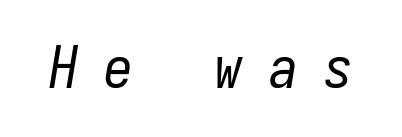
The image shows 58 px regular-weight, condensed type, italic (leaning right), monospaced; set unusually wide letter spacing (+0.45 em), not underlined; low stroke contrast and a medium x-height.
